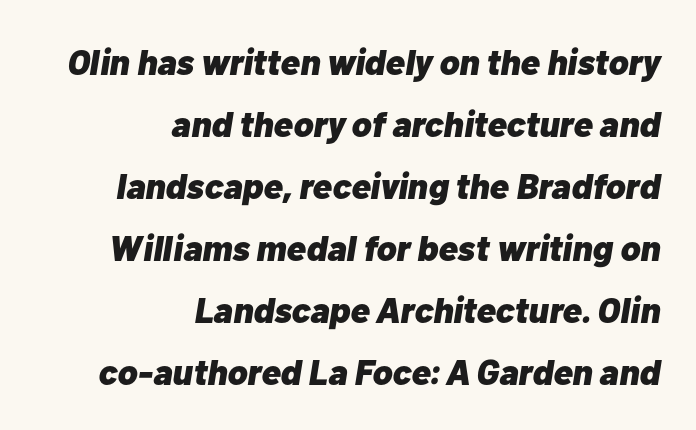
Q: Is the text bold? A: Yes.
Q: Is the text italic (slanted)? A: Yes, it leans right by about 10 degrees.
Q: Is the text underlined? A: No.
Q: How is the paragraph aligned? A: Right-aligned.
Q: Is the spacing between letters normal or unusually wide? A: Normal.
Q: Width (condensed, normal, or wide)? A: Normal.
Q: Stroke contrast? A: Low.
Q: x-height? A: Medium.
Q: Monospaced? A: No.
